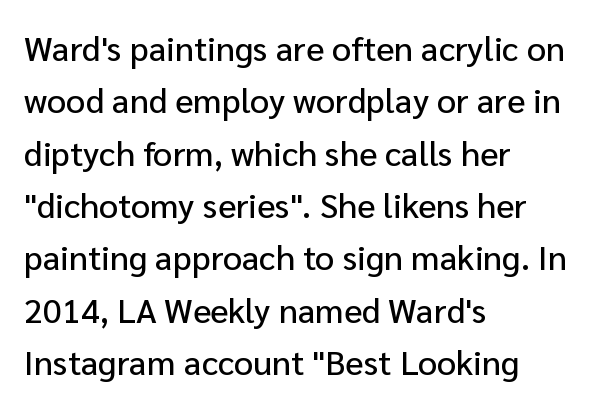
{"serif": "no", "italic": "no", "width": "normal", "stroke_contrast": "low", "x_height": "medium", "monospaced": "no", "underline": "no", "align": "left", "line_spacing": "normal", "line_spacing_ratio": 1.54, "letter_spacing": "normal", "letter_spacing_em": 0.0, "glyph_px": 34}
